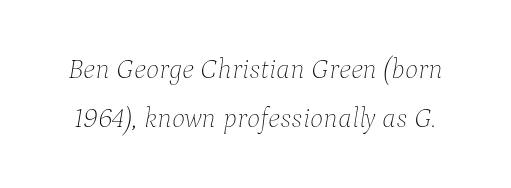
Rule under the text: the space is simply empty. Every character sits at an angle, as italics do. Letters have the restrained weight of plain body copy at most. What stands out about the letter spacing? Nothing — it is the standard amount. The letters advance in unequal steps, a hallmark of proportional type.
